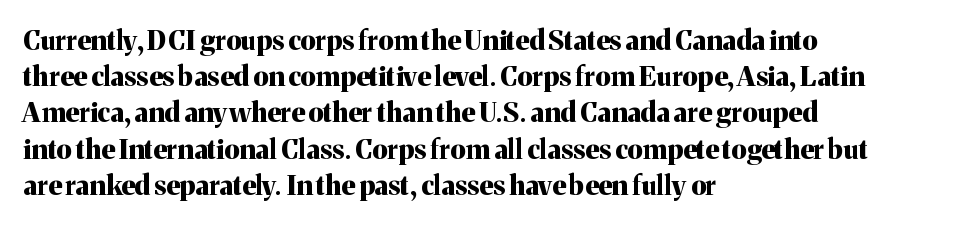
Q: Is the text bold? A: Yes.
Q: Is the text italic (slanted)? A: No, it is upright.
Q: Is the text underlined? A: No.
Q: How is the paragraph aligned? A: Left-aligned.
Q: Is the spacing between letters normal or unusually wide? A: Normal.
Q: Is the spacing between lines tight, normal or loose? A: Normal.
